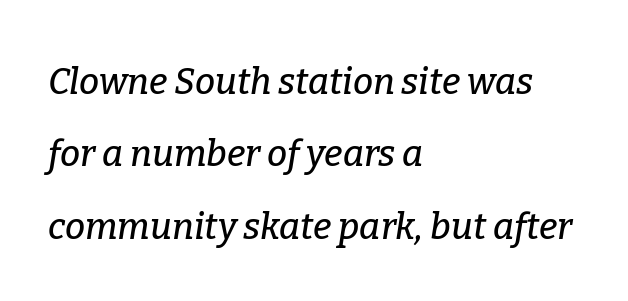
In terms of leading, this rendering errs on the spacious side. Letters rest on an invisible, unmarked baseline. Stroke terminals: seriffed. When letters slant like this, we call the style italic.
